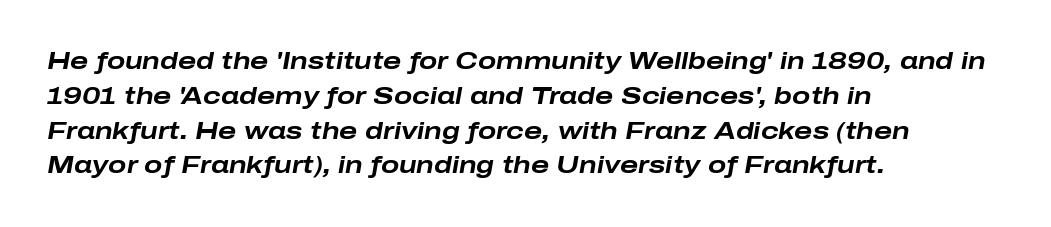
{"italic": "yes", "lean": "right", "slant_degrees": 10, "bold": "yes", "underline": "no", "align": "left", "line_spacing": "normal", "line_spacing_ratio": 1.45, "letter_spacing": "normal", "letter_spacing_em": 0.0, "glyph_px": 24}
